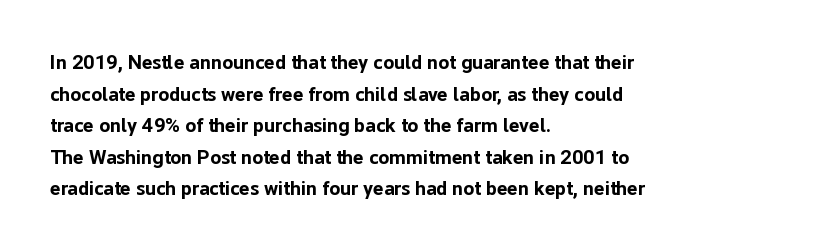
Q: Is the text bold? A: Yes.
Q: Is the text italic (slanted)? A: No, it is upright.
Q: Is the text underlined? A: No.
Q: How is the paragraph aligned? A: Left-aligned.
Q: Is the spacing between letters normal or unusually wide? A: Normal.
Q: Is the spacing between lines tight, normal or loose? A: Normal.
